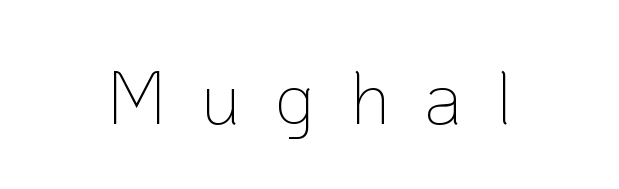
Q: Is the text bold? A: No.
Q: Is the text italic (slanted)? A: No, it is upright.
Q: Is the typeface a serif or a sans-serif typeface? A: Sans-serif.
Q: Is the text underlined? A: No.
Q: Is the spacing between letters normal or unusually wide? A: Unusually wide.
Q: Width (condensed, normal, or wide)? A: Normal.
Q: Stroke contrast? A: Low.
Q: x-height? A: Medium.
Q: Monospaced? A: No.
